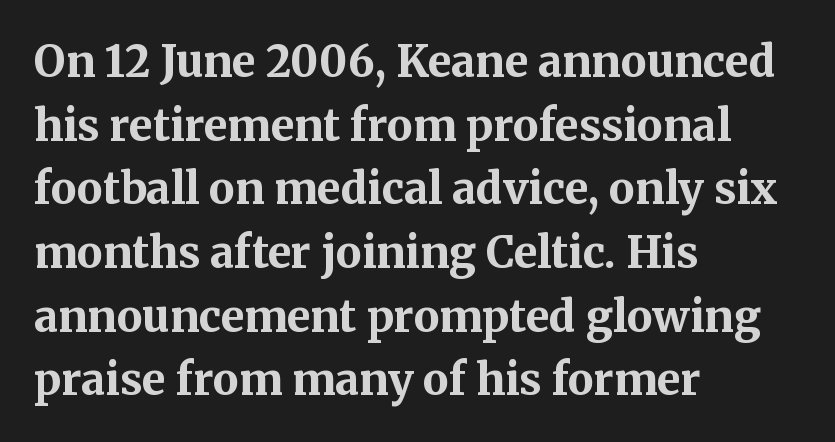
The image shows 43 px bold serif type, upright; set left-aligned, normal line spacing (1.48x), normal letter spacing, not underlined; medium stroke contrast and a medium x-height.
